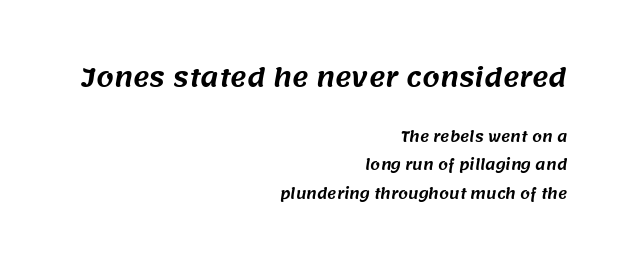
{"underline": "no", "align": "right", "line_spacing": "loose", "line_spacing_ratio": 2.03, "letter_spacing": "normal", "letter_spacing_em": 0.0, "larger_block": "first", "size_ratio": 1.79, "glyph_px": 25}
